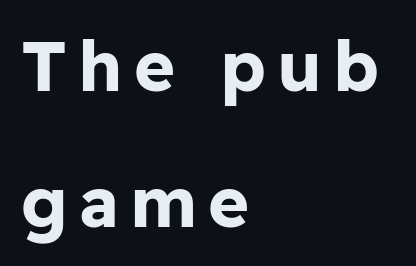
The image shows 70 px bold sans-serif type, upright; set left-aligned, loose line spacing (1.94x), not underlined; low stroke contrast and a medium x-height.
